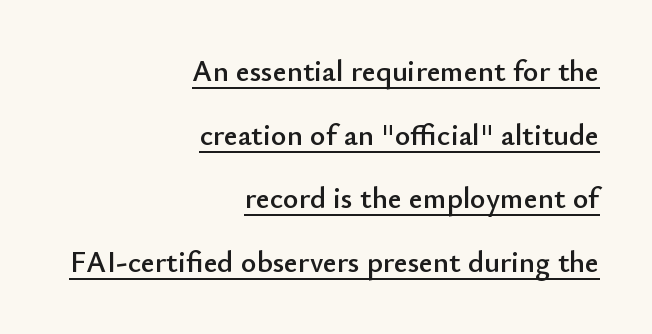
The image shows 30 px sans-serif type, upright; set right-aligned, loose line spacing (2.12x), normal letter spacing, underlined; low stroke contrast and a small x-height.
